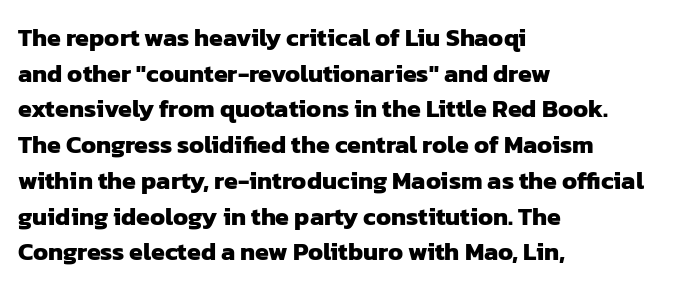
{"bold": "yes", "underline": "no", "align": "left", "line_spacing": "normal", "line_spacing_ratio": 1.43, "letter_spacing": "normal", "letter_spacing_em": 0.0, "glyph_px": 25}
